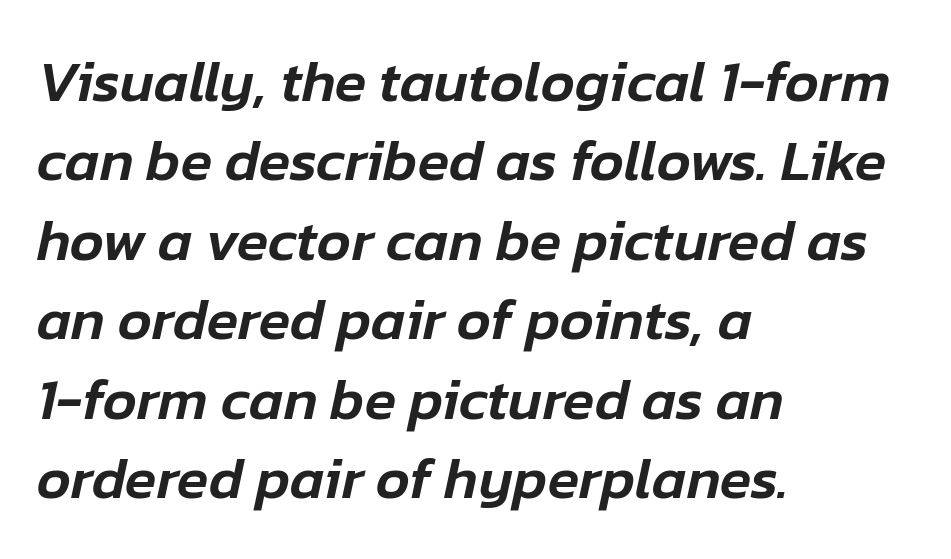
A typesetter would call this proportional, since set widths differ per character. Descender tails drop into unmarked territory. Typeset ragged right — the left edge is the straight one. Regarding leading, the lines here are spaced in the standard way. An italicized treatment has been applied to the whole sample. These lines keep a tight, regular rhythm from letter to letter.
